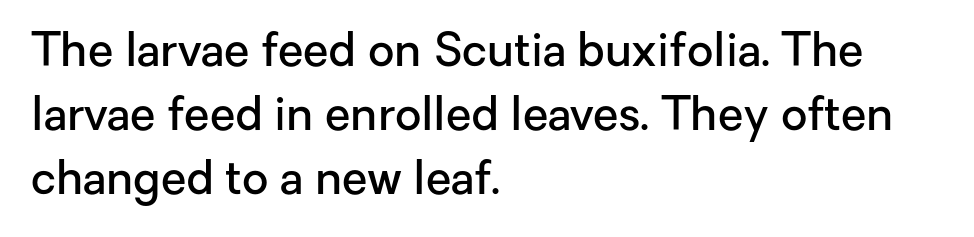
Typographically, this falls in the sans-serif category. A bare baseline throughout the passage. The lettering holds an erect, upright posture throughout. These lines are rendered in a variable-pitch font. Line beginnings align vertically; line endings do not. Spacing between characters is what you'd get straight out of the box.
